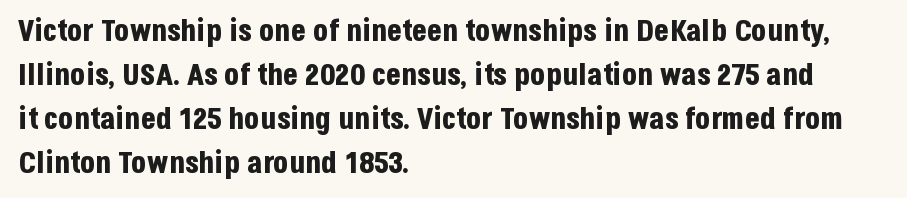
Q: Is the text bold? A: Yes.
Q: Is the text italic (slanted)? A: No, it is upright.
Q: Is the typeface a serif or a sans-serif typeface? A: Sans-serif.
Q: Is the text underlined? A: No.
Q: How is the paragraph aligned? A: Left-aligned.
Q: Is the spacing between letters normal or unusually wide? A: Normal.
Q: Is the spacing between lines tight, normal or loose? A: Normal.
Q: Width (condensed, normal, or wide)? A: Condensed.
Q: Stroke contrast? A: Low.
Q: x-height? A: Large.
Q: Monospaced? A: No.
